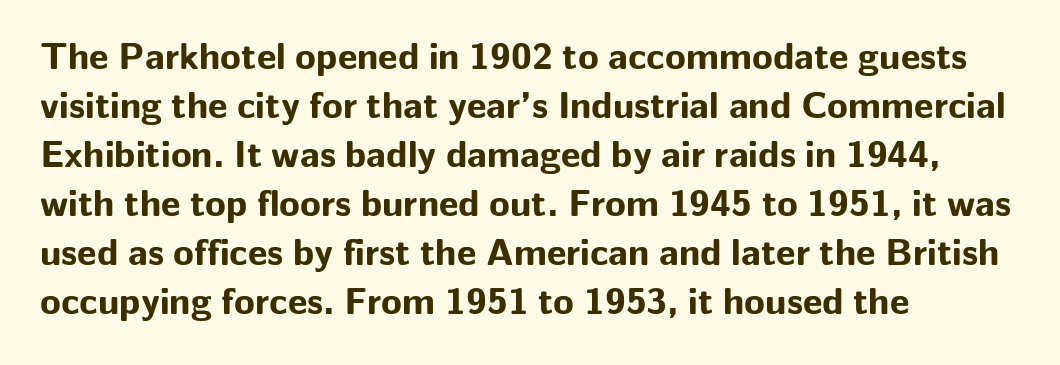
The image shows 38 px bold sans-serif type, upright; set left-aligned, normal line spacing (1.29x), normal letter spacing, not underlined; low stroke contrast and a medium x-height.
